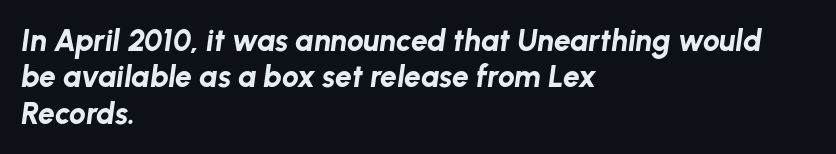
The image shows 30 px bold type, italic (leaning right); set left-aligned, line spacing 1.21x, normal letter spacing, not underlined; low stroke contrast and a medium x-height.
